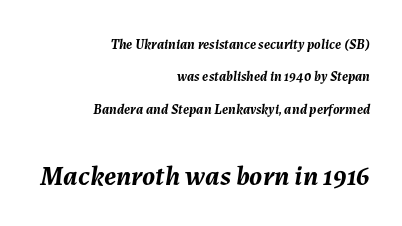
Q: Is the text bold? A: Yes.
Q: Is the text italic (slanted)? A: Yes, it leans right by about 7 degrees.
Q: Is the text underlined? A: No.
Q: How is the paragraph aligned? A: Right-aligned.
Q: Is the spacing between letters normal or unusually wide? A: Normal.
Q: Is the spacing between lines tight, normal or loose? A: Loose.
Q: Which block of text is set in a larger size, the first (top) or the second (bottom)? A: The second (bottom) one.
Q: Width (condensed, normal, or wide)? A: Normal.
Q: Stroke contrast? A: Medium.
Q: x-height? A: Medium.
Q: Monospaced? A: No.
